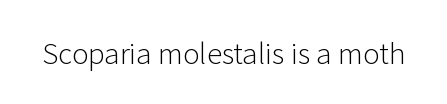
The image shows 28 px light sans-serif type, upright; set normal letter spacing, not underlined; low stroke contrast and a medium x-height.
